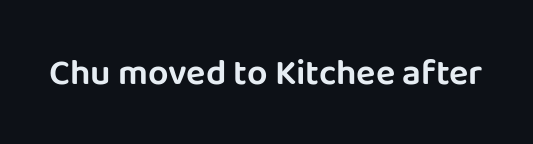
Q: Is the text italic (slanted)? A: No, it is upright.
Q: Is the typeface a serif or a sans-serif typeface? A: Sans-serif.
Q: Is the text underlined? A: No.
Q: Is the spacing between letters normal or unusually wide? A: Normal.
Q: Width (condensed, normal, or wide)? A: Normal.
Q: Stroke contrast? A: Low.
Q: x-height? A: Large.
Q: Monospaced? A: No.
